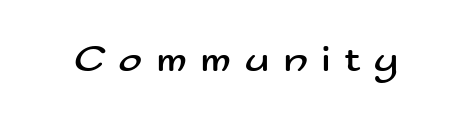
Q: Is the text bold? A: No.
Q: Is the text italic (slanted)? A: No, it is upright.
Q: Is the typeface a serif or a sans-serif typeface? A: Sans-serif.
Q: Is the text underlined? A: No.
Q: Is the spacing between letters normal or unusually wide? A: Unusually wide.
Q: Width (condensed, normal, or wide)? A: Wide.
Q: Stroke contrast? A: Medium.
Q: x-height? A: Small.
Q: Monospaced? A: No.
